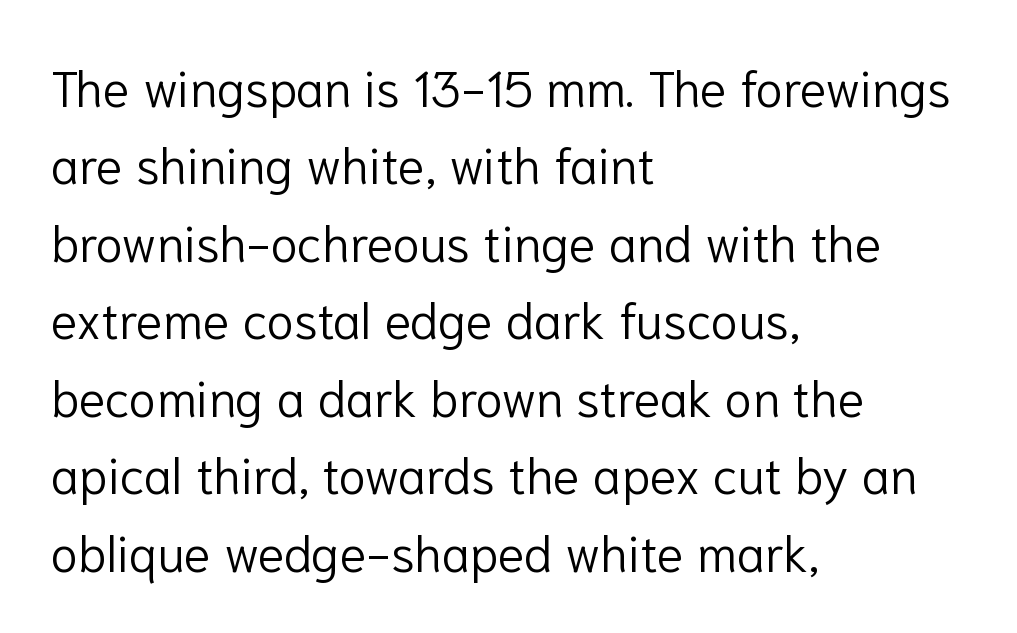
{"serif": "no", "italic": "no", "bold": "no", "weight": "light", "width": "normal", "stroke_contrast": "low", "x_height": "medium", "monospaced": "no", "underline": "no", "align": "left", "line_spacing": "normal", "line_spacing_ratio": 1.55, "letter_spacing": "normal", "letter_spacing_em": 0.0, "glyph_px": 50}
